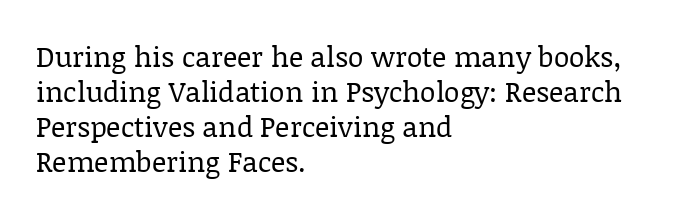
The image shows 28 px regular-weight serif type, upright; set left-aligned, normal line spacing (1.25x), normal letter spacing, not underlined; low stroke contrast and a large x-height.
